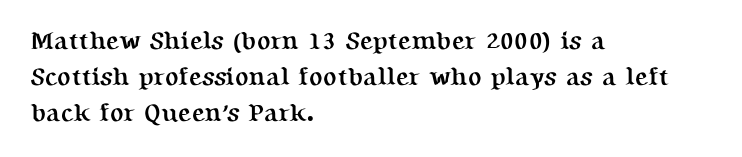
{"italic": "no", "bold": "yes", "underline": "no", "align": "left", "line_spacing": "normal", "line_spacing_ratio": 1.44, "letter_spacing": "normal", "letter_spacing_em": 0.0, "glyph_px": 25}
